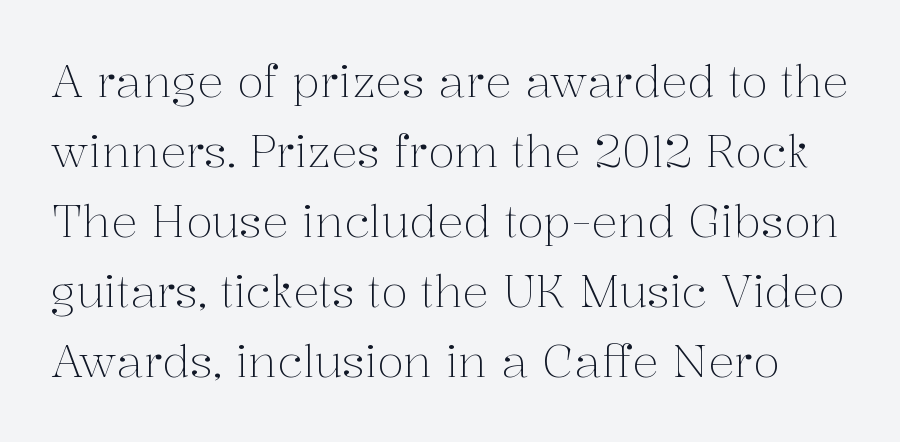
Tracking value appears to be zero — textbook default spacing. A roman cut, with each character standing at attention. Vertically, the passage feels balanced, rows spaced as you'd expect. Heft: none added — not bold. The letters carry serifs — small finishing strokes at the ends of their stems. The rendering uses natural spacing where letterforms have individual widths.
